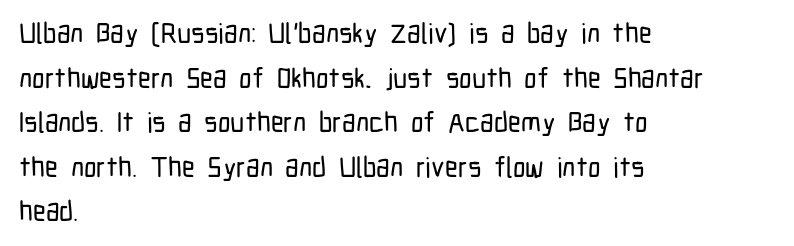
Vertical spacing — default. Serif or sans? Sans — the stroke terminals are bare. Do the characters align in a grid? No, the font is proportional. Unlike italic type, these characters show no tilt at all. Spacing between characters is what you'd get straight out of the box.
